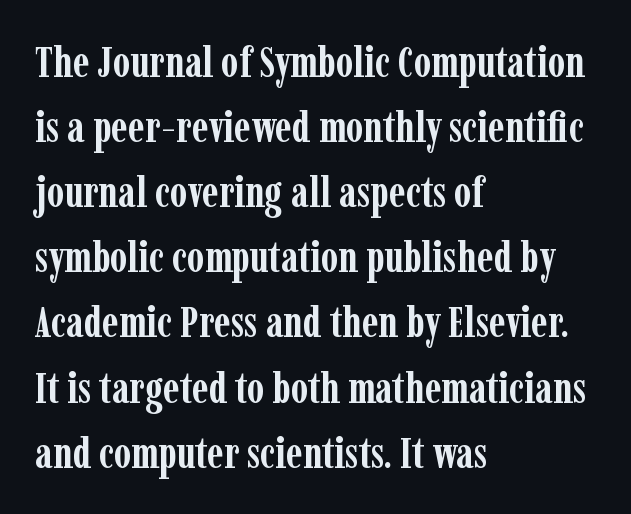
The face used here is proportionally spaced, like ordinary book or web type. Compared with typical paragraphs, the rows here are spaced about the same. These lines are composed in type with serifs. The paragraph shown leans on its left margin. The string is rendered with underlining switched off. This is roman type, the default non-slanted kind.
